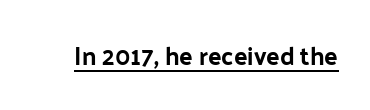
The image shows 25 px text type, upright; set normal letter spacing, underlined.
